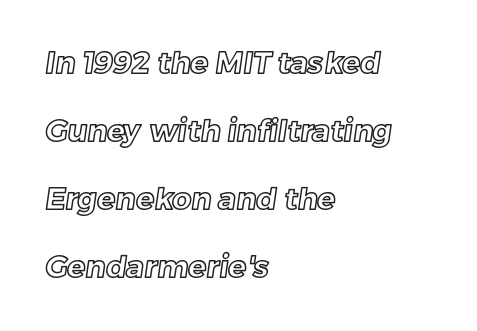
{"width": "normal", "x_height": "medium", "monospaced": "no", "underline": "no", "align": "left", "line_spacing": "loose", "line_spacing_ratio": 2.27, "letter_spacing": "normal", "letter_spacing_em": 0.0, "glyph_px": 30}
